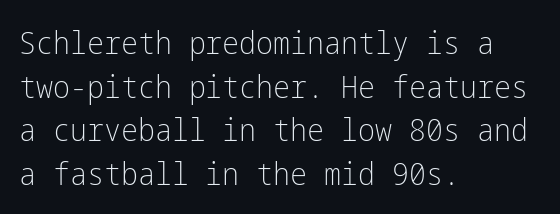
No word sits above an underline. Summary of weight: not heavy and not bold. Leftover space on each line is placed entirely after the last word. Compared with typical paragraphs, the rows here are spaced about the same. Each word holds together tightly as a unit, with standard inter-letter gaps.
